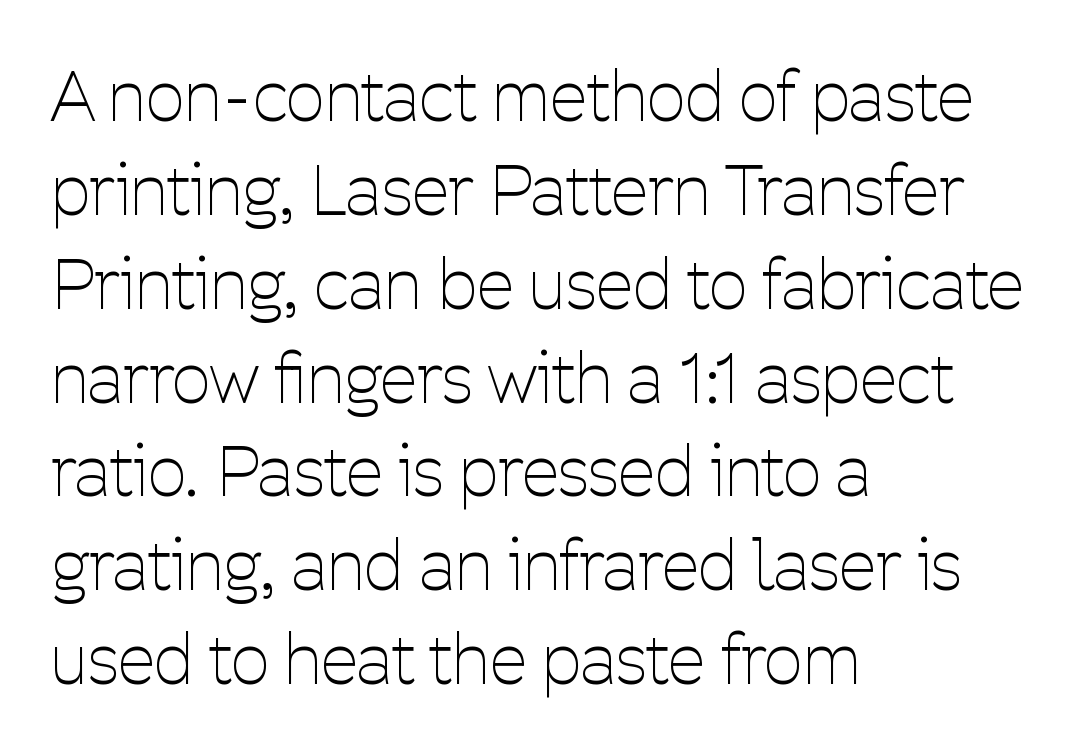
{"serif": "no", "italic": "no", "bold": "no", "weight": "thin", "width": "condensed", "stroke_contrast": "low", "x_height": "medium", "monospaced": "no", "underline": "no", "align": "left", "line_spacing": "normal", "line_spacing_ratio": 1.38, "letter_spacing": "normal", "letter_spacing_em": 0.0, "glyph_px": 68}
